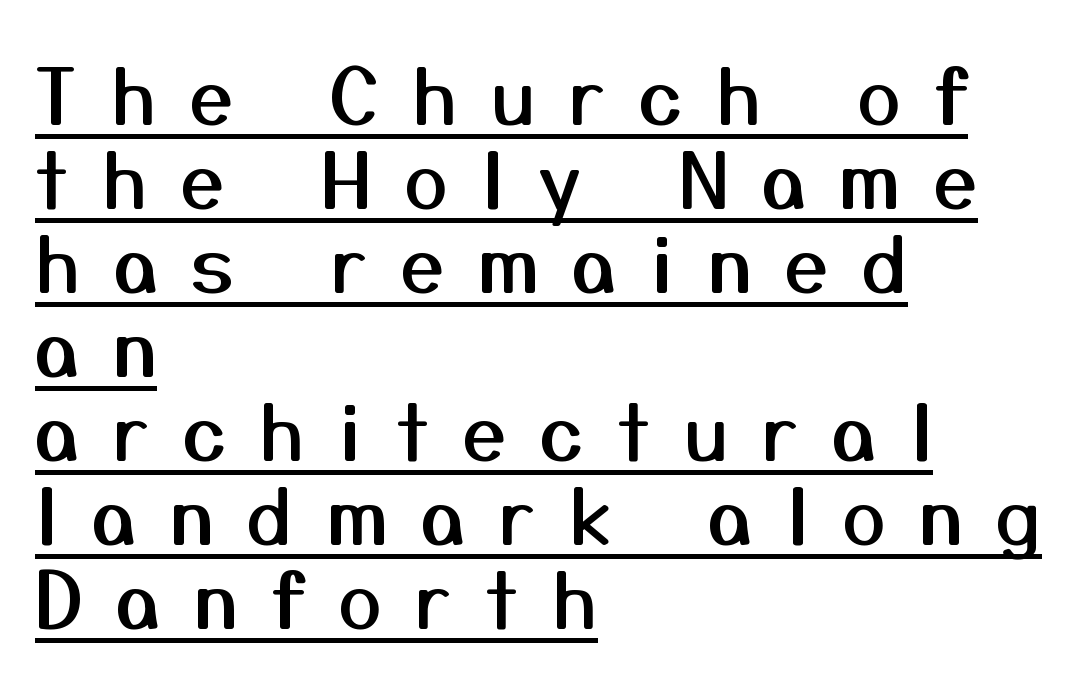
Q: Is the text italic (slanted)? A: No, it is upright.
Q: Is the typeface a serif or a sans-serif typeface? A: Sans-serif.
Q: Is the text underlined? A: Yes.
Q: How is the paragraph aligned? A: Left-aligned.
Q: Is the spacing between letters normal or unusually wide? A: Unusually wide.
Q: Is the spacing between lines tight, normal or loose? A: Tight.
Q: Width (condensed, normal, or wide)? A: Normal.
Q: Stroke contrast? A: Medium.
Q: x-height? A: Medium.
Q: Monospaced? A: No.
